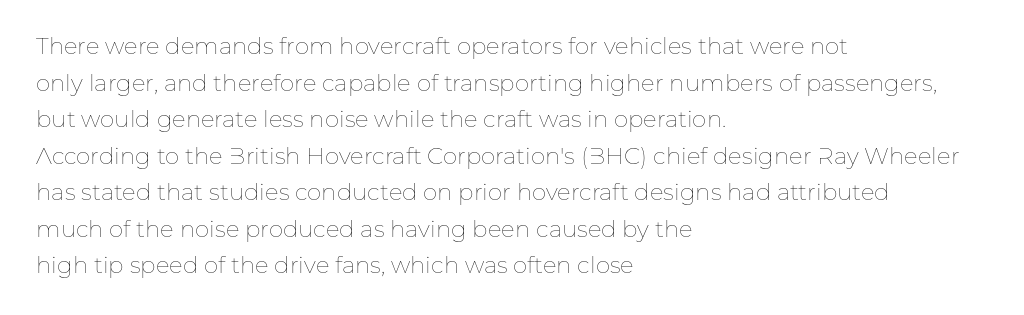
Q: Is the text bold? A: No.
Q: Is the text italic (slanted)? A: No, it is upright.
Q: Is the text underlined? A: No.
Q: How is the paragraph aligned? A: Left-aligned.
Q: Is the spacing between letters normal or unusually wide? A: Normal.
Q: Is the spacing between lines tight, normal or loose? A: Normal.
